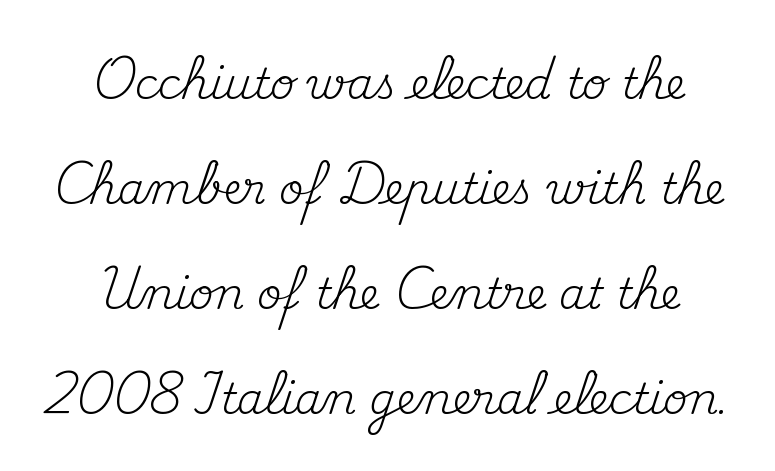
{"serif": "yes", "bold": "no", "weight": "regular", "width": "normal", "stroke_contrast": "medium", "x_height": "small", "monospaced": "no", "underline": "no", "align": "center", "line_spacing": "loose", "line_spacing_ratio": 2.44, "letter_spacing": "normal", "letter_spacing_em": 0.0, "glyph_px": 43}
